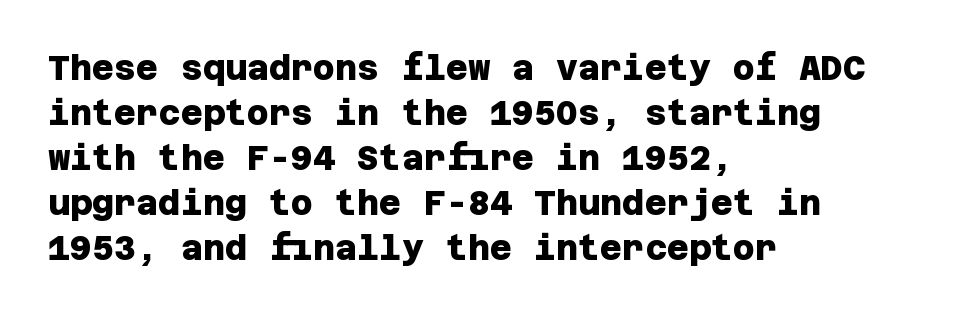
The image shows 34 px heavy sans-serif type; set left-aligned, normal line spacing (1.32x), normal letter spacing, not underlined; low stroke contrast and a large x-height.
